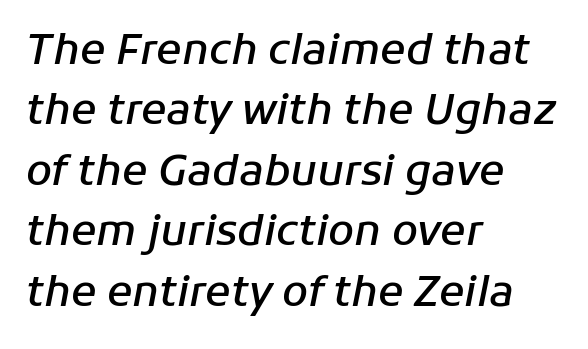
{"italic": "yes", "lean": "right", "slant_degrees": 11, "bold": "semi", "weight": "semibold", "width": "normal", "stroke_contrast": "low", "x_height": "medium", "monospaced": "no", "underline": "no", "align": "left", "line_spacing": "normal", "line_spacing_ratio": 1.44, "letter_spacing": "normal", "letter_spacing_em": 0.0, "glyph_px": 42}
